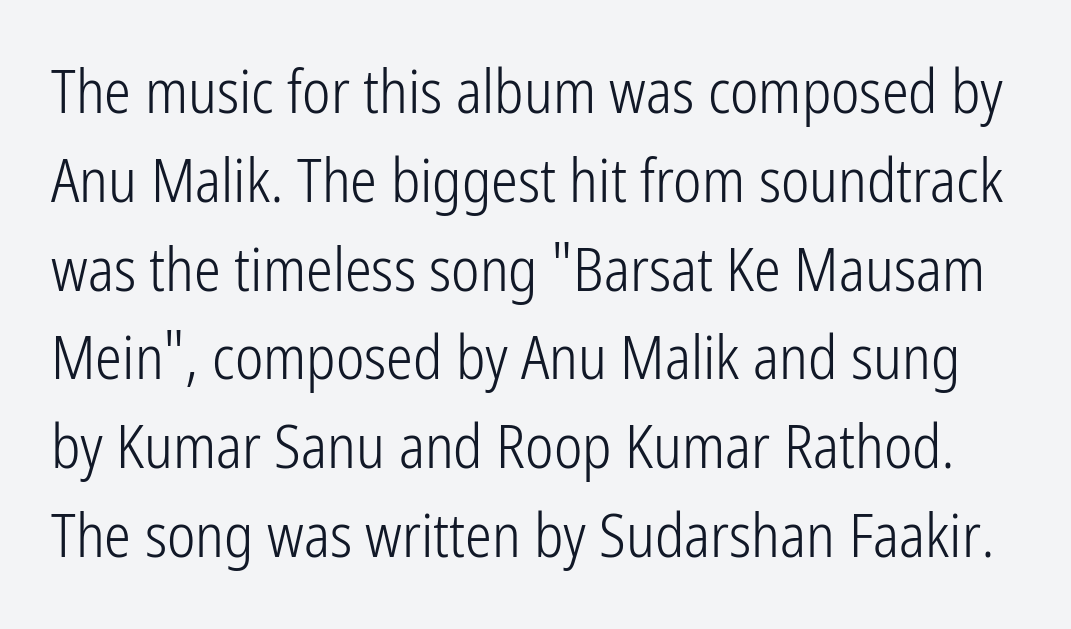
Q: Is the text bold? A: No.
Q: Is the text italic (slanted)? A: No, it is upright.
Q: Is the typeface a serif or a sans-serif typeface? A: Sans-serif.
Q: Is the text underlined? A: No.
Q: Is the spacing between letters normal or unusually wide? A: Normal.
Q: Is the spacing between lines tight, normal or loose? A: Normal.
Q: Width (condensed, normal, or wide)? A: Condensed.
Q: Stroke contrast? A: Low.
Q: x-height? A: Medium.
Q: Monospaced? A: No.
